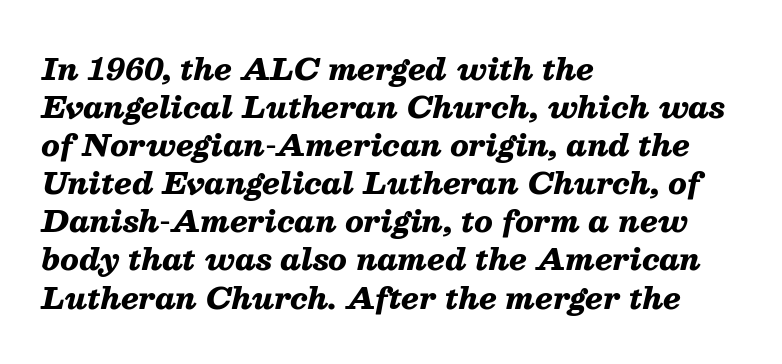
Q: Is the text bold? A: Yes.
Q: Is the text italic (slanted)? A: Yes, it leans right by about 13 degrees.
Q: Is the text underlined? A: No.
Q: How is the paragraph aligned? A: Left-aligned.
Q: Is the spacing between letters normal or unusually wide? A: Normal.
Q: Is the spacing between lines tight, normal or loose? A: Normal.
Q: Width (condensed, normal, or wide)? A: Normal.
Q: Stroke contrast? A: Medium.
Q: x-height? A: Medium.
Q: Monospaced? A: No.
